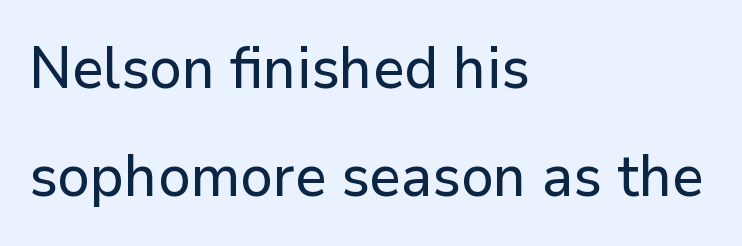
The image shows 58 px sans-serif type, upright; set left-aligned, line spacing 1.86x, normal letter spacing, not underlined; low stroke contrast and a medium x-height.
